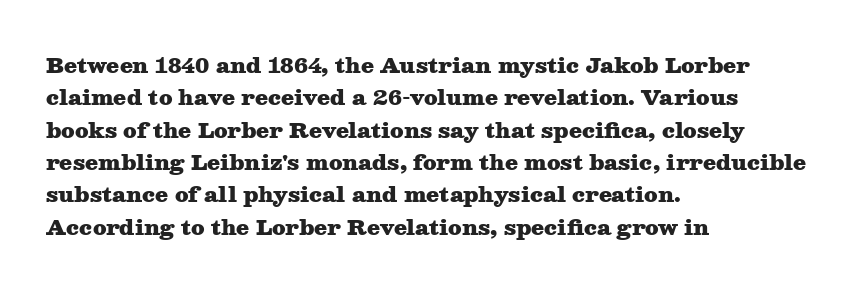
Unlike italic type, these characters show no tilt at all. Line starts are locked; line ends wander. Characters follow at the spacing the type designer built in. On the weight axis this lands at bold, roughly 700. The passage shown is not underscored anywhere.
